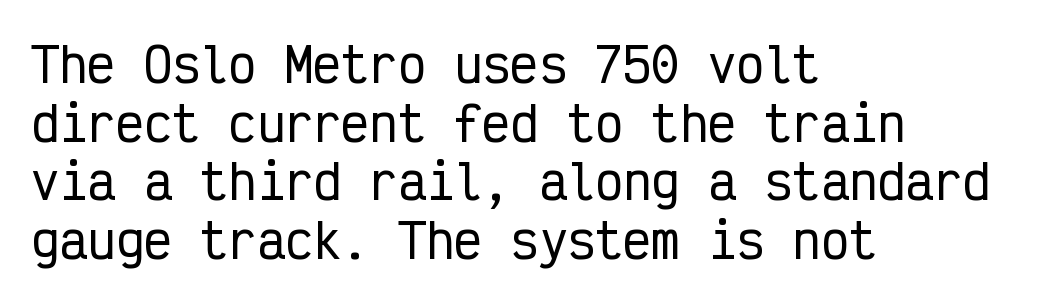
The image shows 47 px condensed sans-serif type, upright, monospaced; set left-aligned, normal line spacing (1.25x), normal letter spacing, not underlined; low stroke contrast and a medium x-height.
